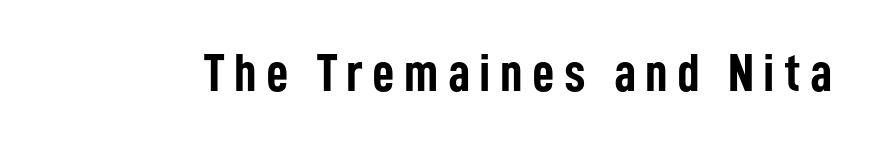
The image shows 55 px semibold, condensed sans-serif type, upright; set not underlined; low stroke contrast and a medium x-height.
